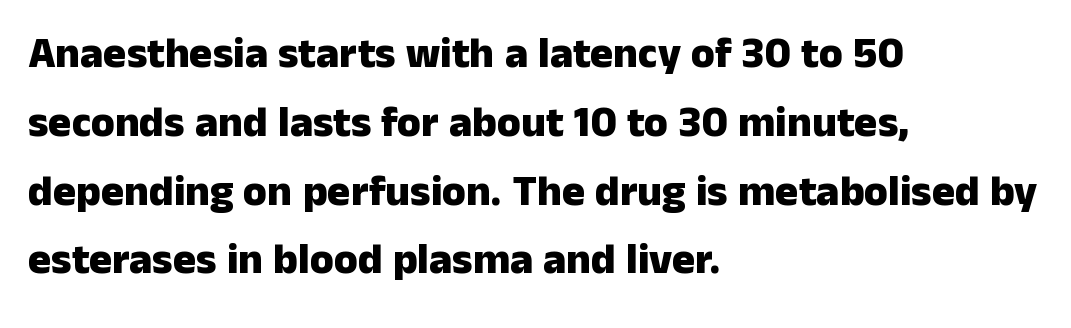
Style check: upright. Each letter keeps its own natural width here, so spacing adapts to shape. Compared with typical paragraphs, the rows here are spaced about the same. Where is the straight margin? On the left. The characters look thick and weighty, a clear bold.
